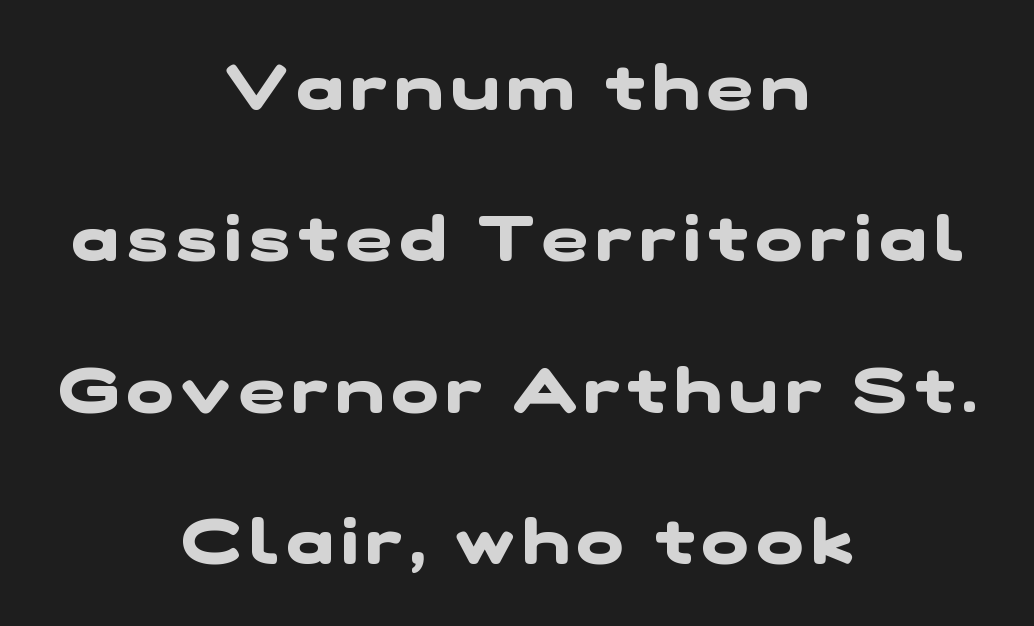
Q: Is the text bold? A: Yes.
Q: Is the typeface a serif or a sans-serif typeface? A: Sans-serif.
Q: Is the text underlined? A: No.
Q: How is the paragraph aligned? A: Centered.
Q: Is the spacing between lines tight, normal or loose? A: Loose.
Q: Width (condensed, normal, or wide)? A: Wide.
Q: Stroke contrast? A: Low.
Q: x-height? A: Medium.
Q: Monospaced? A: No.
